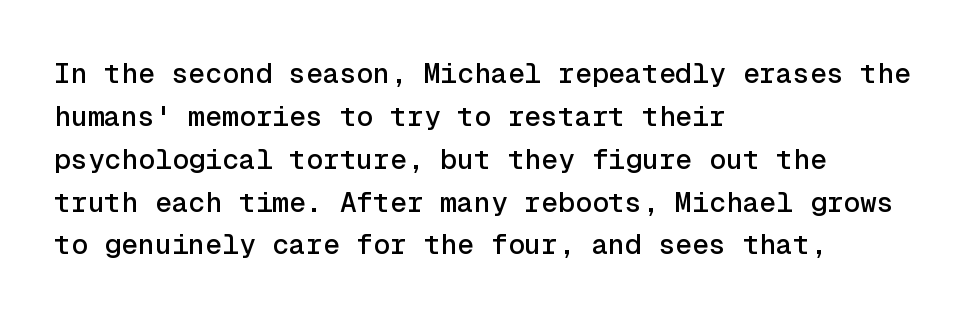
{"serif": "no", "italic": "no", "width": "normal", "x_height": "medium", "monospaced": "yes", "underline": "no", "align": "left", "line_spacing": "normal", "line_spacing_ratio": 1.53, "letter_spacing": "normal", "letter_spacing_em": 0.0, "glyph_px": 28}
